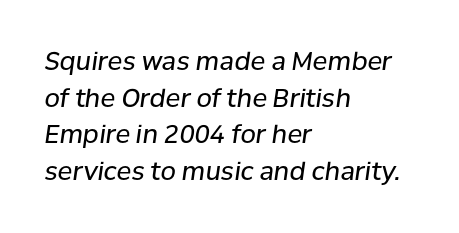
{"italic": "yes", "lean": "right", "slant_degrees": 8, "bold": "no", "underline": "no", "align": "left", "line_spacing": "normal", "line_spacing_ratio": 1.47, "letter_spacing": "normal", "letter_spacing_em": 0.0, "glyph_px": 25}
